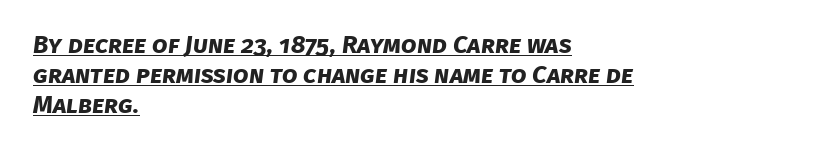
Caption: bold face, heavy strokes. Inter-character spacing is left at the font's built-in metrics. Compared with undecorated copy, this sample adds a rule below the words. Caption: multi-line text, flush left, ragged right.
